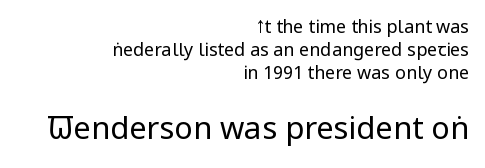
Q: Is the text bold? A: No.
Q: Is the text italic (slanted)? A: No, it is upright.
Q: Is the typeface a serif or a sans-serif typeface? A: Sans-serif.
Q: Is the text underlined? A: No.
Q: How is the paragraph aligned? A: Right-aligned.
Q: Is the spacing between letters normal or unusually wide? A: Normal.
Q: Is the spacing between lines tight, normal or loose? A: Normal.
Q: Which block of text is set in a larger size, the first (top) or the second (bottom)? A: The second (bottom) one.
Q: Width (condensed, normal, or wide)? A: Condensed.
Q: Stroke contrast? A: Low.
Q: x-height? A: Large.
Q: Monospaced? A: No.
